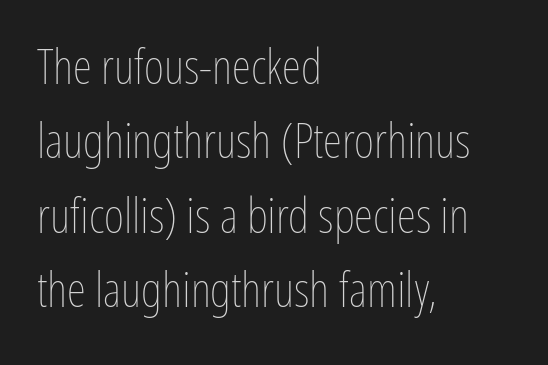
The image shows 49 px thin, condensed type, upright; set left-aligned, normal line spacing (1.52x), normal letter spacing, not underlined; low stroke contrast and a medium x-height.
